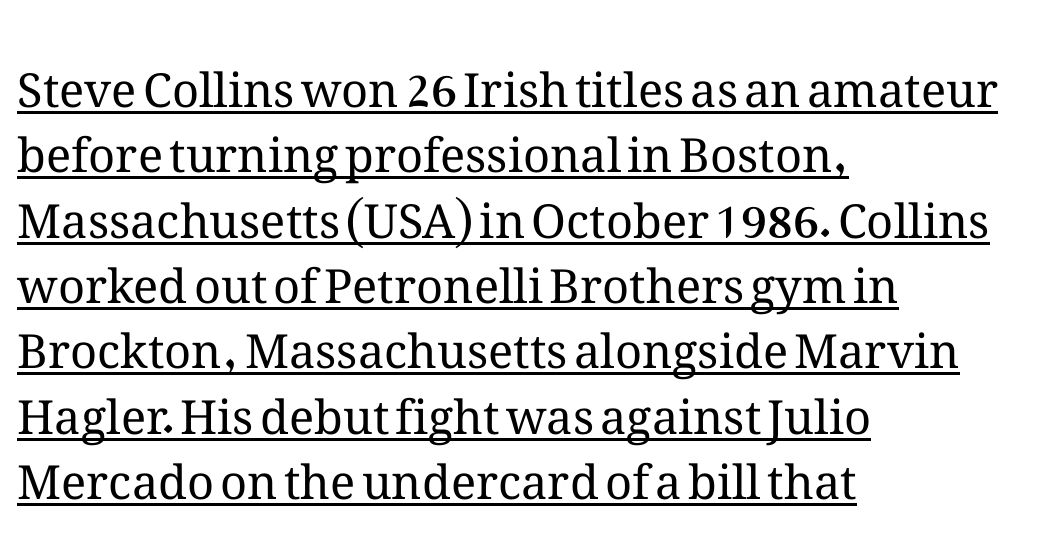
Q: Is the text bold? A: No.
Q: Is the text italic (slanted)? A: No, it is upright.
Q: Is the text underlined? A: Yes.
Q: How is the paragraph aligned? A: Left-aligned.
Q: Is the spacing between letters normal or unusually wide? A: Normal.
Q: Is the spacing between lines tight, normal or loose? A: Normal.
Q: Width (condensed, normal, or wide)? A: Normal.
Q: Stroke contrast? A: Medium.
Q: x-height? A: Medium.
Q: Monospaced? A: No.
